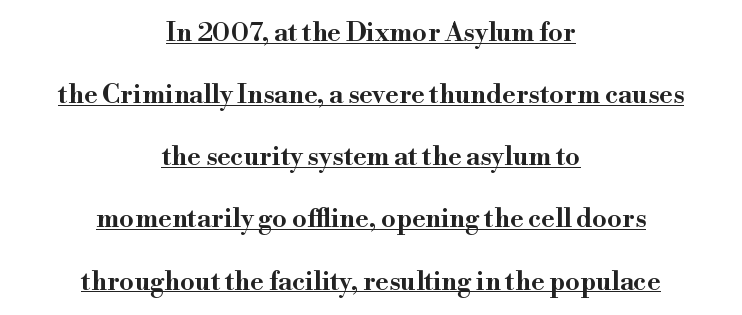
{"italic": "no", "underline": "yes", "align": "center", "line_spacing": "loose", "line_spacing_ratio": 2.39, "letter_spacing": "normal", "letter_spacing_em": 0.0, "glyph_px": 26}
